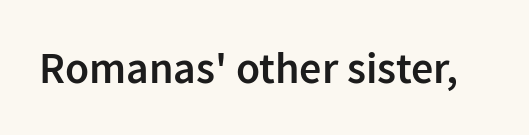
The image shows 44 px semibold sans-serif type, upright; set normal letter spacing, not underlined; low stroke contrast and a medium x-height.
